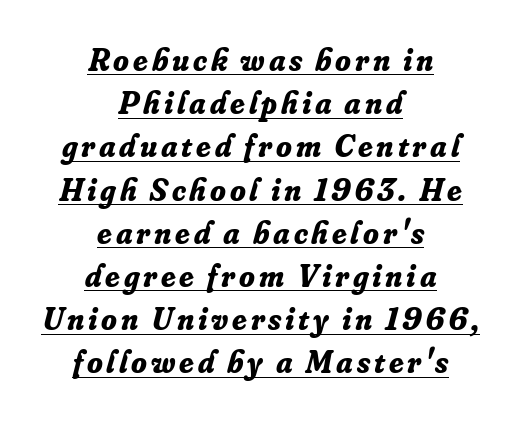
The image shows 32 px bold serif type, italic (leaning right); set centered, normal line spacing (1.35x), underlined; low stroke contrast and a small x-height.
